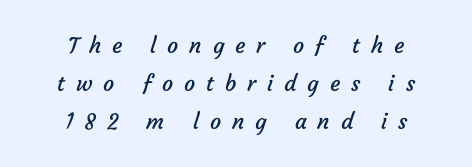
{"bold": "no", "underline": "no", "align": "center", "line_spacing_ratio": 1.72, "letter_spacing": "wide", "letter_spacing_em": 0.49, "glyph_px": 22}
